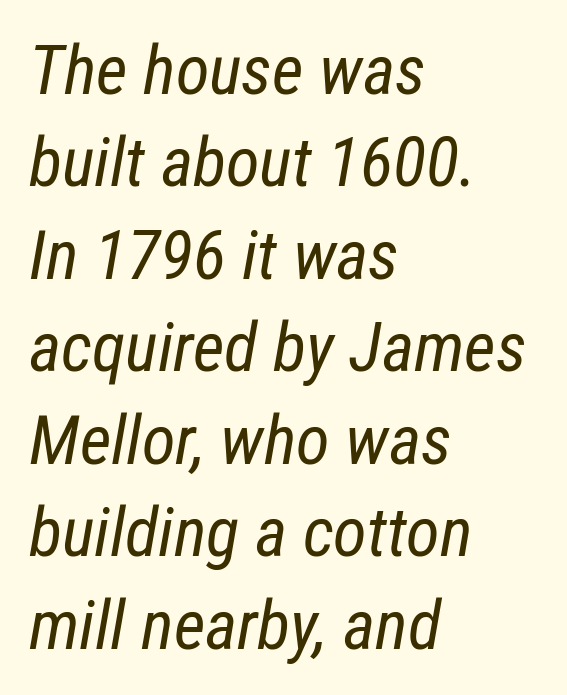
A typesetter would call this zero additional tracking. Nothing heavy about these letters — not bold at all. You can tell it's italic because the verticals aren't actually vertical. The letters advance in unequal steps, a hallmark of proportional type. A clean baseline with only descenders dipping below it.
